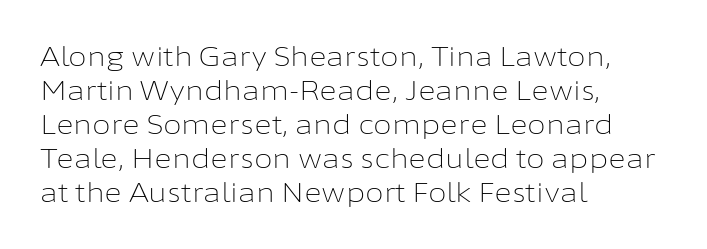
{"italic": "no", "bold": "no", "underline": "no", "align": "left", "line_spacing": "normal", "line_spacing_ratio": 1.26, "letter_spacing": "normal", "letter_spacing_em": 0.0, "glyph_px": 27}
